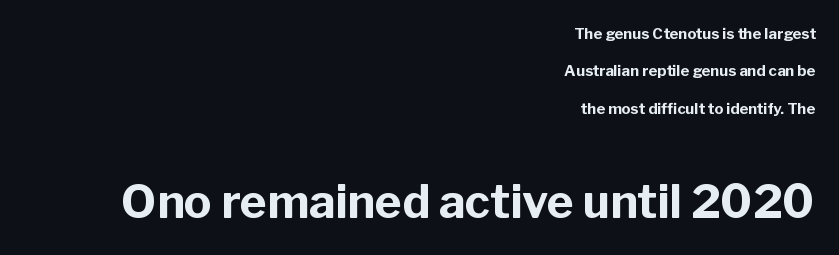
Plain, unruled lines of type. These lines are rendered in a variable-pitch font. Whoever set this made the second block the dominant, larger element. Is the letter spacing exaggerated? No — it looks like the ordinary default. Teacher's note: observe the even right margin — that is flush-right alignment.
